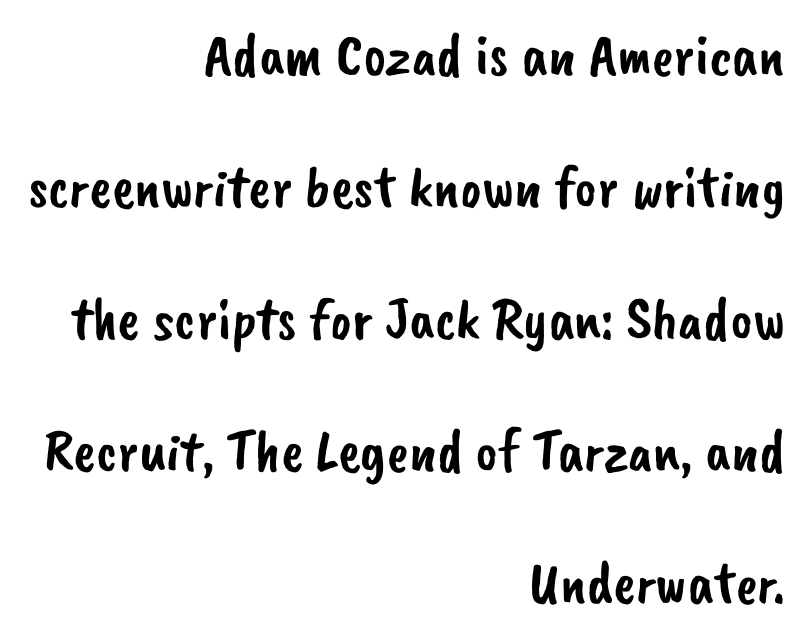
The face used here is proportionally spaced, like ordinary book or web type. Any mark beneath the type? The region is blank. The ragged edge is on the left, which tells us the setting is flush right. Quick note: interline space is abundant. Characters follow at the spacing the type designer built in.
